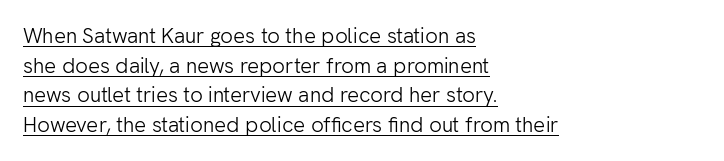
{"italic": "no", "bold": "no", "underline": "yes", "align": "left", "line_spacing": "normal", "line_spacing_ratio": 1.41, "letter_spacing": "normal", "letter_spacing_em": 0.0, "glyph_px": 21}
